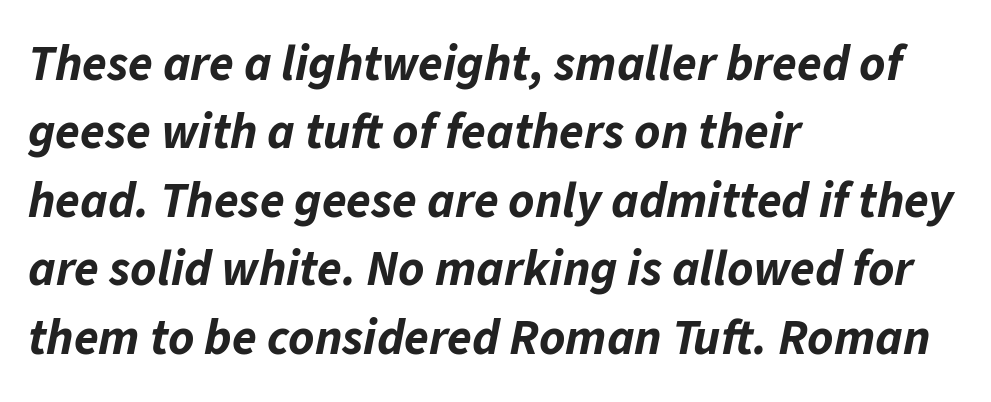
Alignment: flush left. The sample has been set heavy, in full bold. The baseline area is clear. One glance says typical: line gaps are just what's usual. Looks like regular typesetting: each glyph gets only the width it needs.
